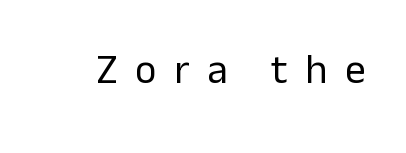
{"serif": "no", "italic": "no", "bold": "no", "weight": "regular", "width": "normal", "stroke_contrast": "low", "x_height": "medium", "monospaced": "no", "underline": "no", "letter_spacing": "wide", "letter_spacing_em": 0.43, "glyph_px": 41}
